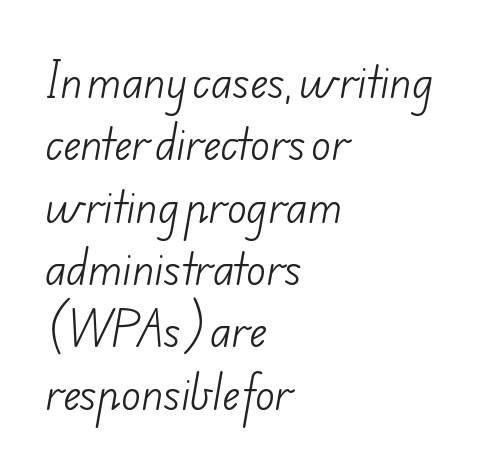
Q: Is the text bold? A: No.
Q: Is the typeface a serif or a sans-serif typeface? A: Sans-serif.
Q: Is the text underlined? A: No.
Q: How is the paragraph aligned? A: Left-aligned.
Q: Is the spacing between letters normal or unusually wide? A: Normal.
Q: Is the spacing between lines tight, normal or loose? A: Normal.
Q: Width (condensed, normal, or wide)? A: Normal.
Q: Stroke contrast? A: Low.
Q: x-height? A: Small.
Q: Monospaced? A: No.
